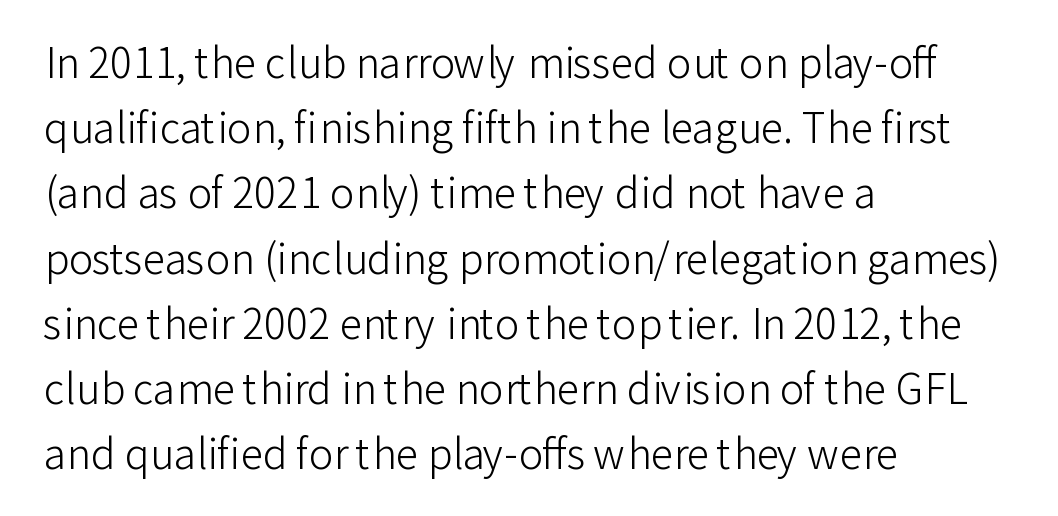
The image shows 41 px light sans-serif type, upright; set left-aligned, normal line spacing (1.59x), normal letter spacing, not underlined; low stroke contrast and a medium x-height.
